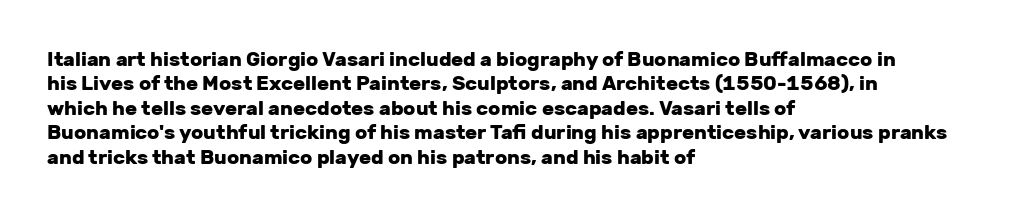
{"italic": "no", "bold": "yes", "underline": "no", "align": "left", "line_spacing_ratio": 1.22, "letter_spacing": "normal", "letter_spacing_em": 0.0, "glyph_px": 20}
